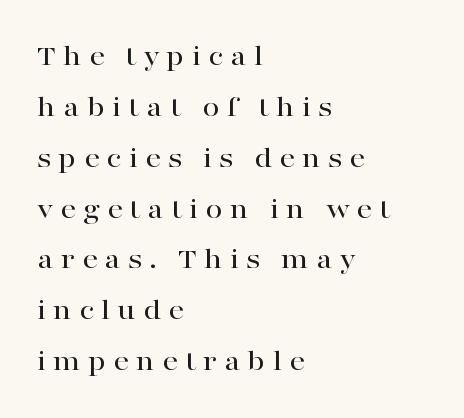
Typographically, this falls in the serif category. Just letters on the line, the space beneath them empty. Typeset ragged right — the left edge is the straight one. Rows of type keep a routine distance in the vertical direction. Ascenders rise straight up at ninety degrees. The line texture is sparse and dotted thanks to wide tracking.
